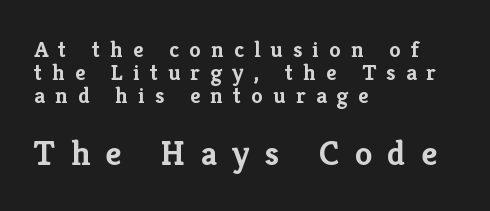
The image shows 35 px semibold serif type, upright; set left-aligned, tight line spacing (0.99x), unusually wide letter spacing (+0.44 em), not underlined; the second (bottom) block is 1.52x larger; low stroke contrast and a medium x-height.
